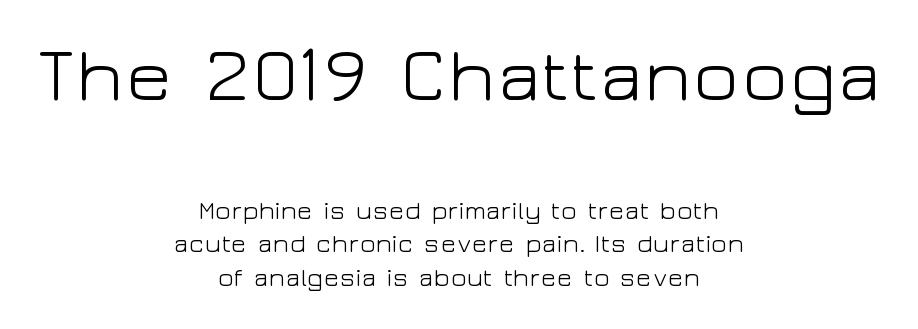
The image shows 77 px light, wide sans-serif type, upright; set centered, normal line spacing (1.29x), normal letter spacing, not underlined; the first (top) block is 2.96x larger; low stroke contrast and a medium x-height.
